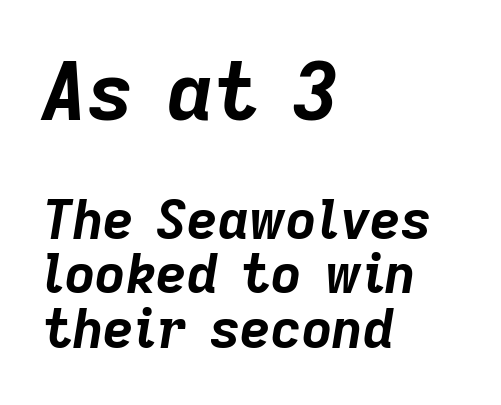
The image shows 79 px bold type, italic (leaning right); set left-aligned, tight line spacing (1.03x), normal letter spacing, not underlined; the first (top) block is 1.49x larger; low stroke contrast and a medium x-height.
